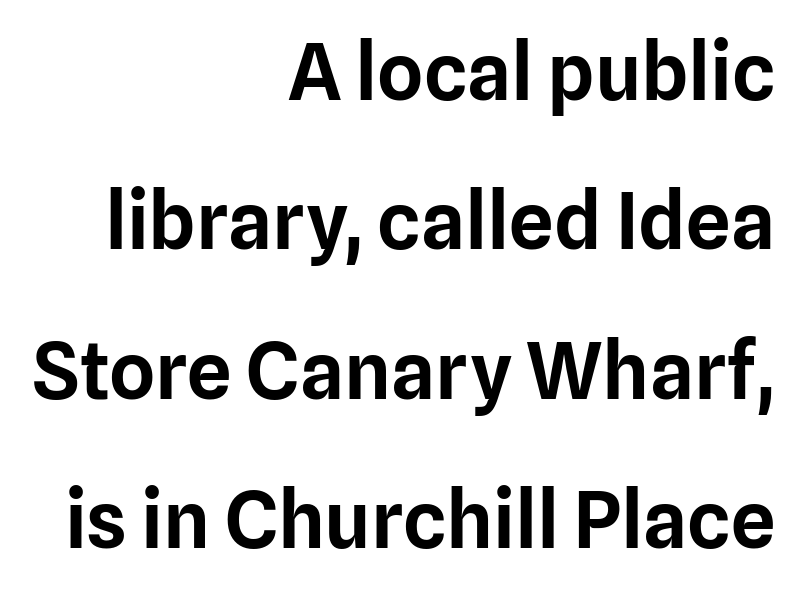
The image shows 79 px sans-serif type, upright; set right-aligned, line spacing 1.89x, normal letter spacing, not underlined; low stroke contrast and a medium x-height.
